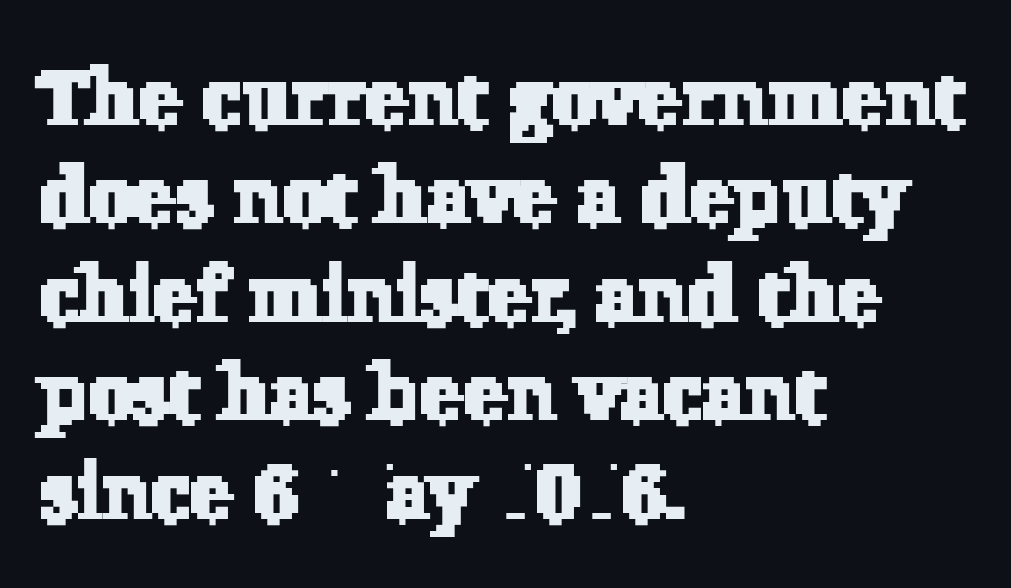
Q: Is the typeface a serif or a sans-serif typeface? A: Serif.
Q: Is the text underlined? A: No.
Q: How is the paragraph aligned? A: Left-aligned.
Q: Is the spacing between letters normal or unusually wide? A: Normal.
Q: Width (condensed, normal, or wide)? A: Normal.
Q: Stroke contrast? A: Low.
Q: x-height? A: Medium.
Q: Monospaced? A: No.
